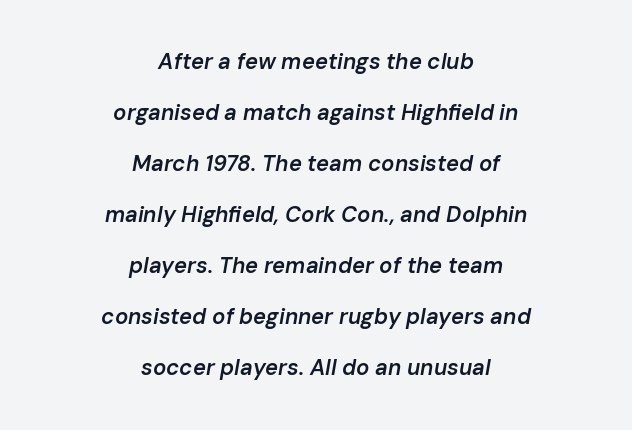
Q: Is the text bold? A: Semi-bold.
Q: Is the text italic (slanted)? A: Yes, it leans right by about 10 degrees.
Q: Is the text underlined? A: No.
Q: How is the paragraph aligned? A: Centered.
Q: Is the spacing between letters normal or unusually wide? A: Normal.
Q: Is the spacing between lines tight, normal or loose? A: Loose.
